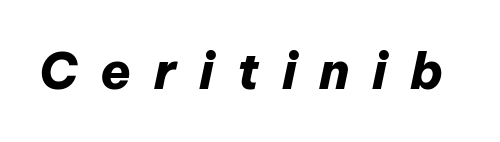
Q: Is the text bold? A: Yes.
Q: Is the text italic (slanted)? A: Yes, it leans right by about 12 degrees.
Q: Is the text underlined? A: No.
Q: Is the spacing between letters normal or unusually wide? A: Unusually wide.
Q: Width (condensed, normal, or wide)? A: Normal.
Q: Stroke contrast? A: Low.
Q: x-height? A: Medium.
Q: Monospaced? A: No.
